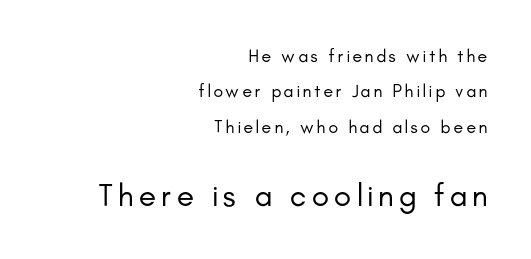
Q: Is the text bold? A: No.
Q: Is the text italic (slanted)? A: No, it is upright.
Q: Is the typeface a serif or a sans-serif typeface? A: Sans-serif.
Q: Is the text underlined? A: No.
Q: How is the paragraph aligned? A: Right-aligned.
Q: Is the spacing between lines tight, normal or loose? A: Loose.
Q: Which block of text is set in a larger size, the first (top) or the second (bottom)? A: The second (bottom) one.
Q: Width (condensed, normal, or wide)? A: Normal.
Q: Stroke contrast? A: Low.
Q: x-height? A: Small.
Q: Monospaced? A: No.
